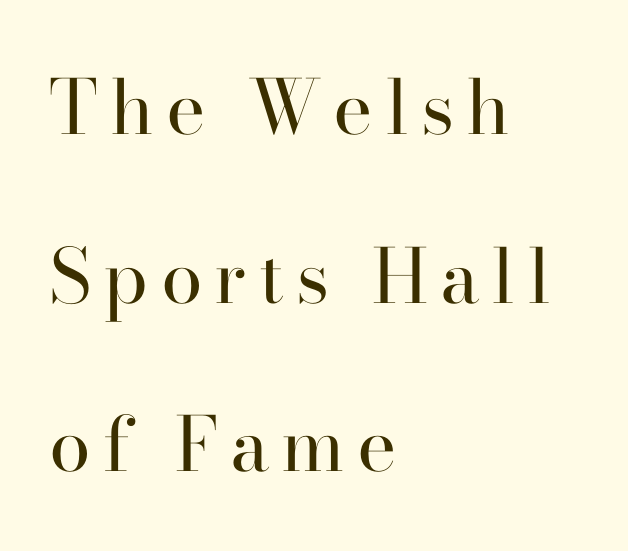
Just letters on the line, the space beneath them empty. Ink coverage per letter is moderate at most. In terms of leading, this rendering errs on the spacious side. Every character sits straight up, as roman type does. Serifs: yes, visible at the terminals of the letterforms.
